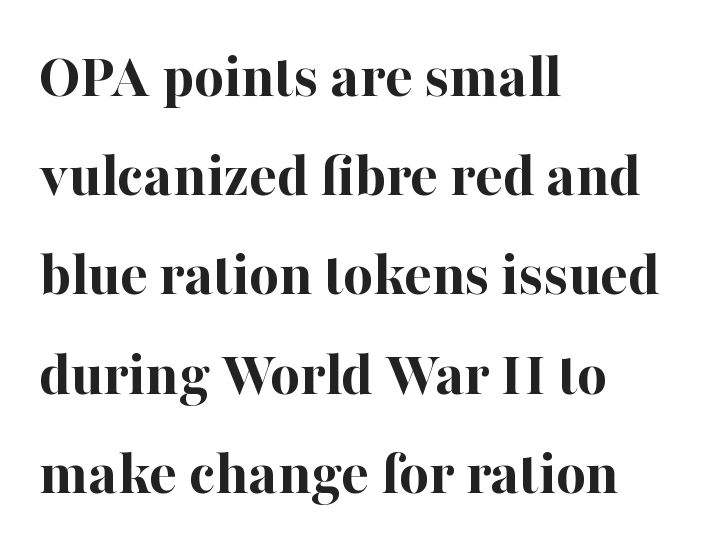
Anything drawn beneath the words? Only blank space. Regarding serifs, this sample has them. Letter spacing: default. Each new line begins a customary step beneath the previous one. All the whitespace from short lines collects on the right.
